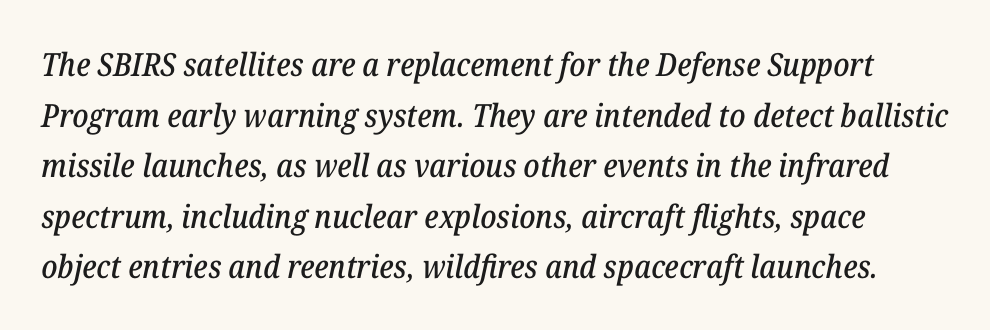
{"serif": "yes", "italic": "yes", "lean": "right", "slant_degrees": 12, "width": "normal", "stroke_contrast": "low", "x_height": "medium", "monospaced": "no", "underline": "no", "line_spacing": "normal", "line_spacing_ratio": 1.58, "letter_spacing": "normal", "letter_spacing_em": 0.0, "glyph_px": 32}
